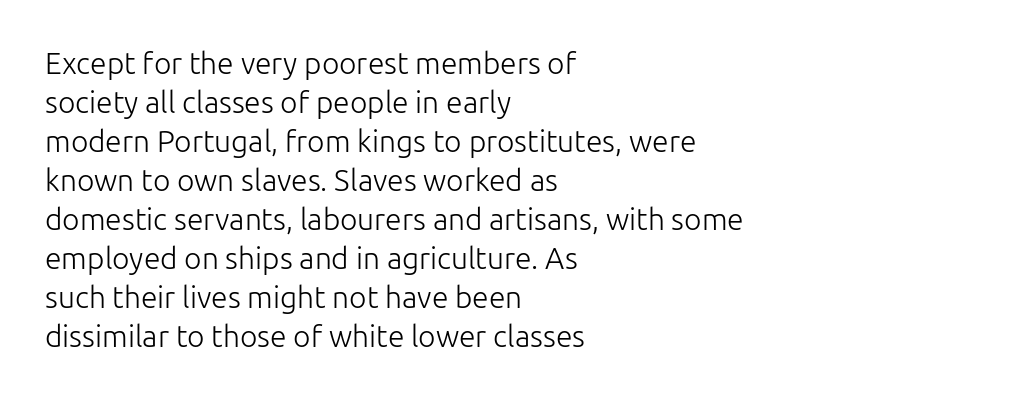
Casual observation: everything's shoved over to the left. The strip under each line holds only bare page. The rendering uses natural spacing where letterforms have individual widths. The line texture is even and compact thanks to regular tracking. Summary of vertical rhythm: regular, with standard interline spacing.
